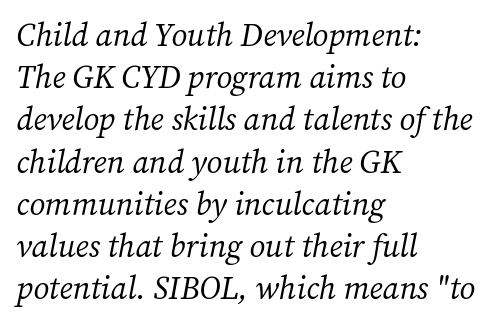
The text carries the slant typical of an italic or oblique font. Words appear dense and cohesive because spacing is normal. Is this a sans? No — the strokes have serifs. Spacing verdict: proportional, widths tailored to each character. Type without underlining.
